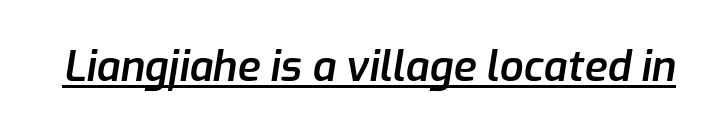
The image shows 42 px semibold type, italic (leaning right); set normal letter spacing, underlined; low stroke contrast and a medium x-height.
